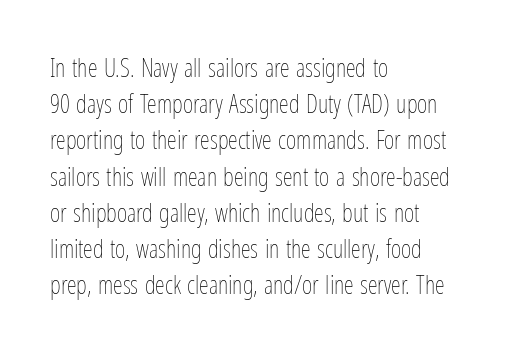
The image shows 25 px text type, upright; set left-aligned, normal line spacing (1.45x), normal letter spacing, not underlined.
